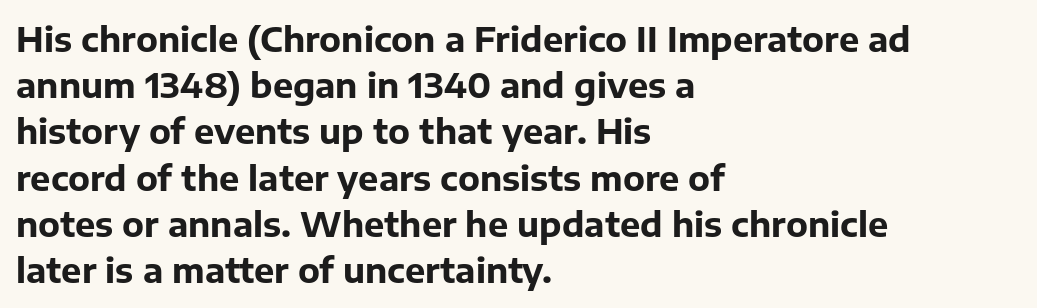
The image shows 34 px bold sans-serif type, upright; set left-aligned, normal line spacing (1.36x), normal letter spacing, not underlined; low stroke contrast and a medium x-height.
